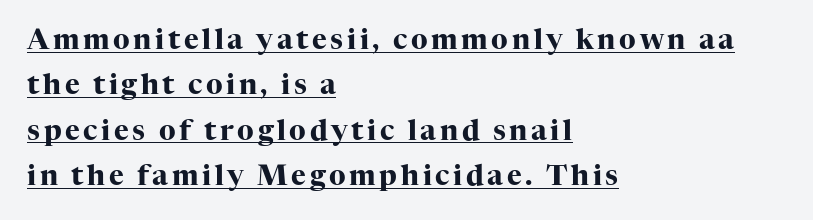
How would I describe the line gaps? Plain and ordinary. Horizontal alignment here is leftward, the default for most running prose. A rule runs beneath these lines of type. The font family rendered here belongs to the serif group.
